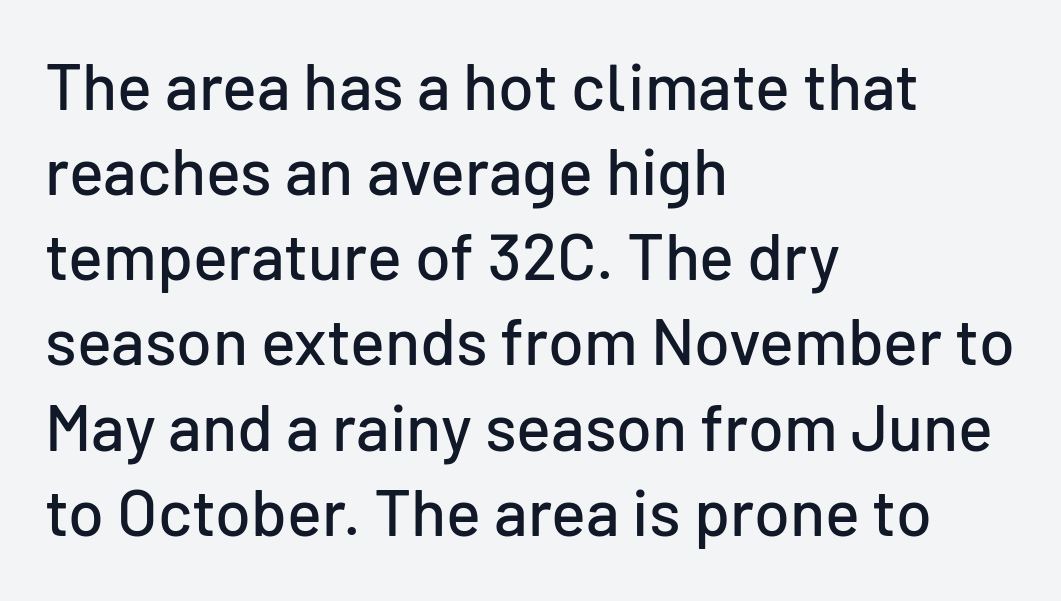
Does the copy run flush right? No — it runs flush left. The string is rendered with underlining switched off. One glance says typical: line gaps are just what's usual. Proportional: the letters do not fall into vertical columns. Standard letterfit; no display-style spreading of the glyphs.
